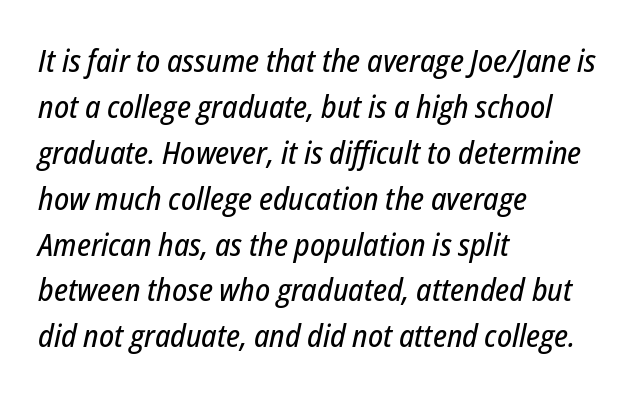
{"italic": "yes", "lean": "right", "slant_degrees": 12, "width": "condensed", "stroke_contrast": "low", "x_height": "medium", "monospaced": "no", "underline": "no", "align": "left", "line_spacing": "normal", "line_spacing_ratio": 1.48, "letter_spacing": "normal", "letter_spacing_em": 0.0, "glyph_px": 31}
